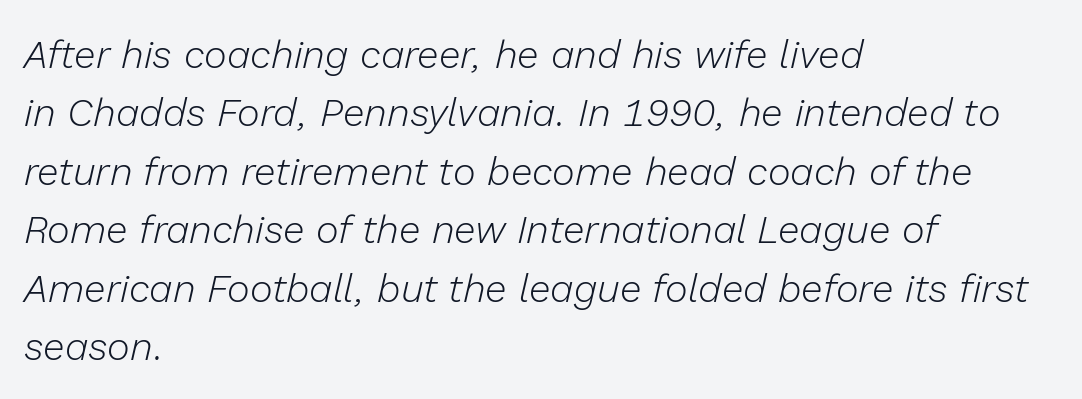
The image shows 39 px light type, italic (leaning right); set left-aligned, normal line spacing (1.5x), normal letter spacing, not underlined; low stroke contrast and a medium x-height.
